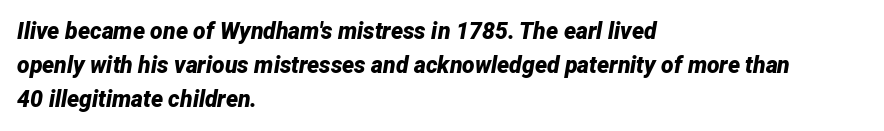
The image shows 23 px bold type, italic (leaning right); set left-aligned, normal line spacing (1.48x), normal letter spacing, not underlined.
